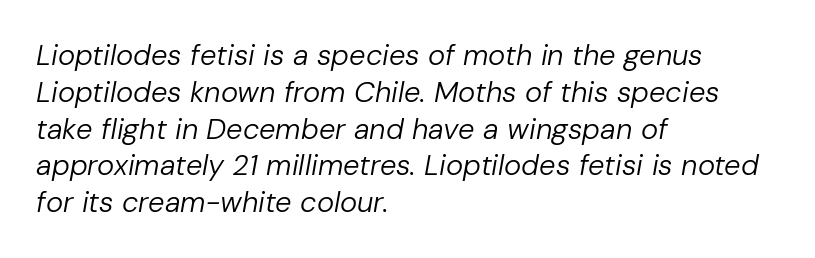
The image shows 29 px regular-weight type, italic (leaning right); set left-aligned, normal line spacing (1.27x), normal letter spacing, not underlined; low stroke contrast and a medium x-height.
